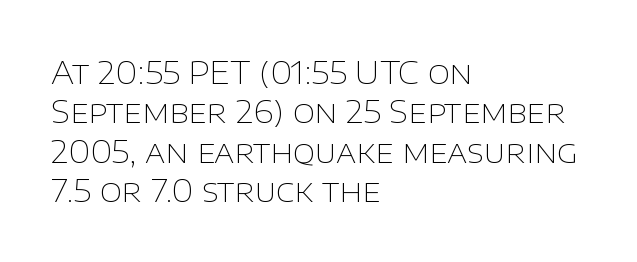
Q: Is the text bold? A: No.
Q: Is the text italic (slanted)? A: No, it is upright.
Q: Is the typeface a serif or a sans-serif typeface? A: Sans-serif.
Q: Is the text underlined? A: No.
Q: How is the paragraph aligned? A: Left-aligned.
Q: Is the spacing between letters normal or unusually wide? A: Normal.
Q: Width (condensed, normal, or wide)? A: Normal.
Q: Stroke contrast? A: Low.
Q: x-height? A: Large.
Q: Monospaced? A: No.
